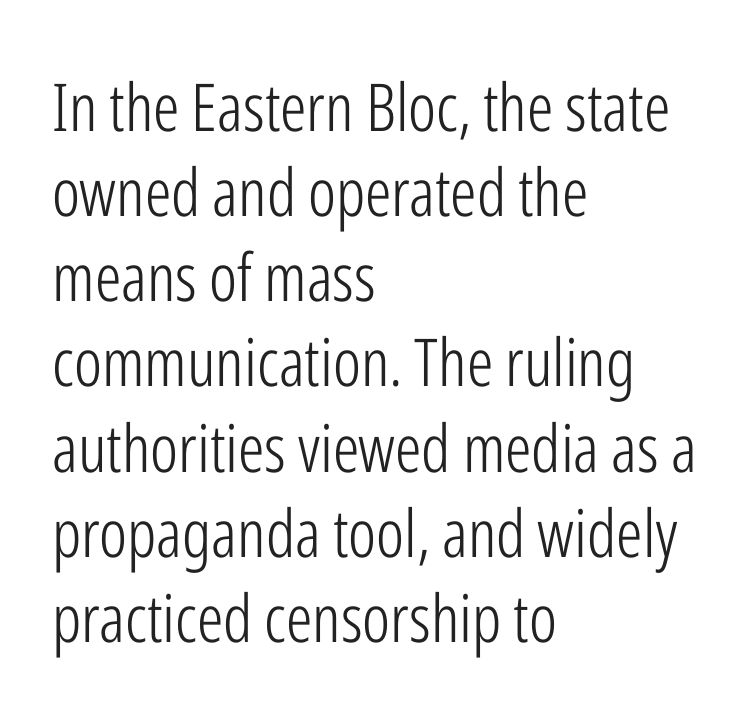
The image shows 66 px light, condensed sans-serif type, upright; set left-aligned, normal line spacing (1.29x), normal letter spacing, not underlined; low stroke contrast and a medium x-height.
